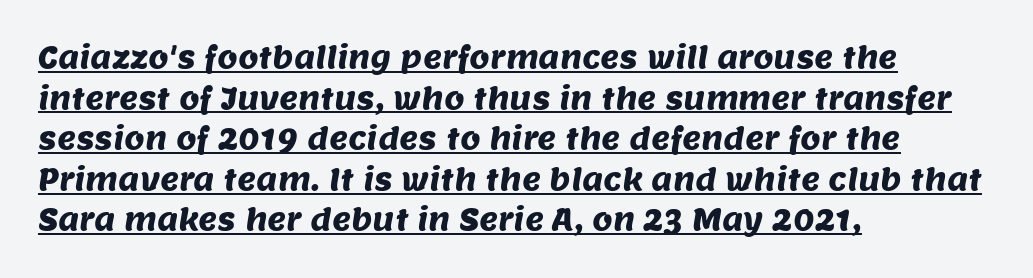
The image shows 29 px sans-serif type; set left-aligned, normal line spacing (1.4x), normal letter spacing, underlined; medium stroke contrast and a large x-height.
